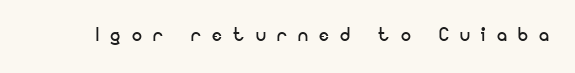
{"italic": "no", "bold": "no", "underline": "no", "letter_spacing": "wide", "letter_spacing_em": 0.45, "glyph_px": 25}
